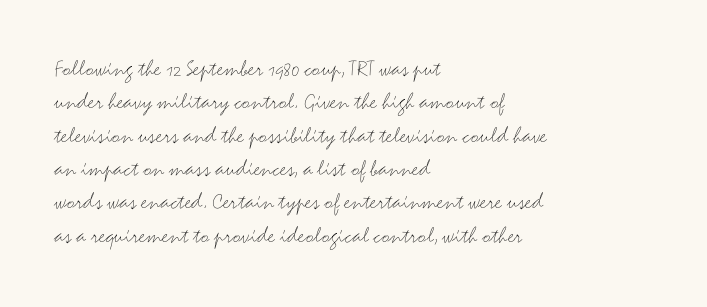
The letterforms sit at book weight or below. Tracking value appears to be zero — textbook default spacing. The passage shown stacks its lines at a standard gap. Is the block centered? No — it sits flush against the left margin. The foot of each line stays bare and open.
